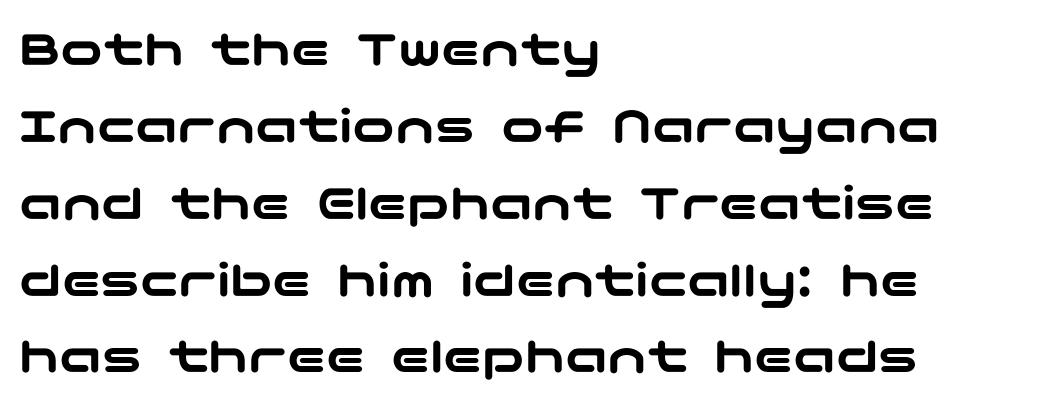
Q: Is the text italic (slanted)? A: No, it is upright.
Q: Is the typeface a serif or a sans-serif typeface? A: Sans-serif.
Q: Is the text underlined? A: No.
Q: How is the paragraph aligned? A: Left-aligned.
Q: Is the spacing between letters normal or unusually wide? A: Normal.
Q: Is the spacing between lines tight, normal or loose? A: Normal.
Q: Width (condensed, normal, or wide)? A: Wide.
Q: Stroke contrast? A: Low.
Q: x-height? A: Medium.
